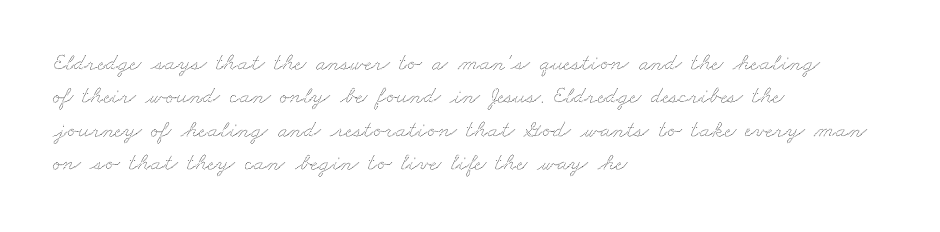
Visually the block forms a straight wall on the left and a jagged coastline on the right. The passage shown is not underscored anywhere. This rendering leaves character spacing at its baseline value. The leading is moderate, giving the passage an even texture.
